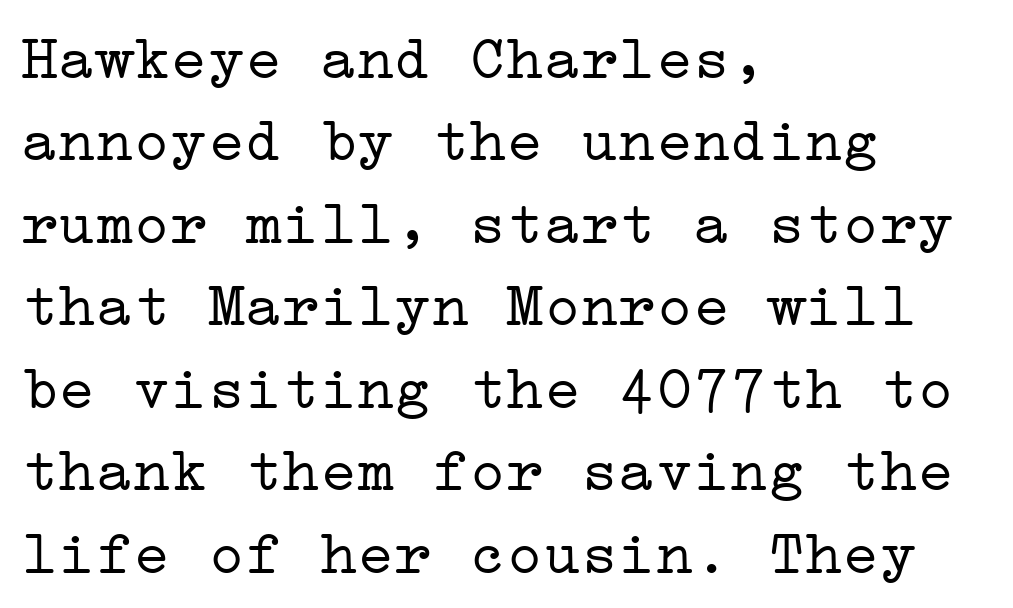
The image shows 62 px light, wide serif type, upright; set left-aligned, normal line spacing (1.33x), normal letter spacing, not underlined; low stroke contrast and a medium x-height.
